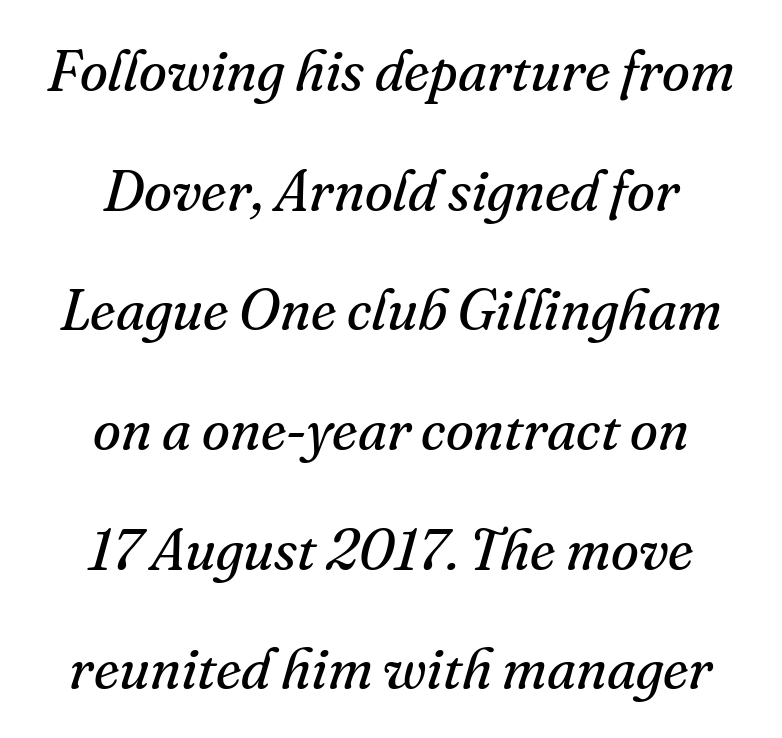
Q: Is the text bold? A: No.
Q: Is the text italic (slanted)? A: Yes, it leans right by about 16 degrees.
Q: Is the typeface a serif or a sans-serif typeface? A: Serif.
Q: Is the text underlined? A: No.
Q: How is the paragraph aligned? A: Centered.
Q: Is the spacing between letters normal or unusually wide? A: Normal.
Q: Is the spacing between lines tight, normal or loose? A: Loose.
Q: Width (condensed, normal, or wide)? A: Normal.
Q: Stroke contrast? A: Medium.
Q: x-height? A: Small.
Q: Monospaced? A: No.
